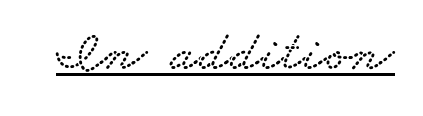
{"serif": "yes", "width": "wide", "stroke_contrast": "low", "x_height": "small", "monospaced": "no", "underline": "yes", "letter_spacing": "normal", "letter_spacing_em": 0.0, "glyph_px": 57}
